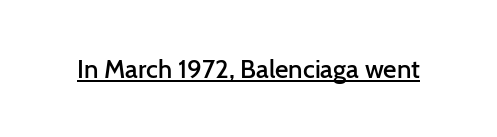
The image shows 26 px text type, upright; set normal letter spacing, underlined.
